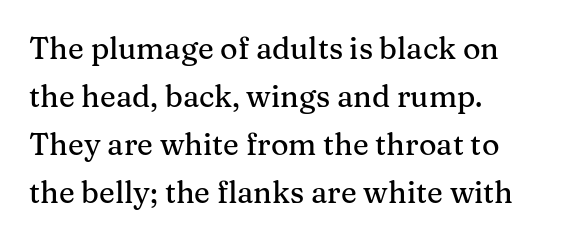
Unmarked baselines from the first word to the last. Is this a fixed-width face? No — the glyphs have proportional, varying widths. Leading matches the norm, producing a regular column. This is roman type, the default non-slanted kind. This sample uses a serif face.
